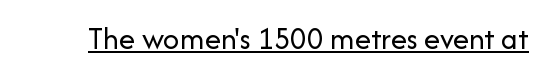
Has an underline been added? It has. I'd call this a sans setting — the letters go barefoot. No italicization has been applied; the sample stays upright. The typesetting does not lean heavy: it is not bold. You could call the tracking neutral — neither tight nor loose.
